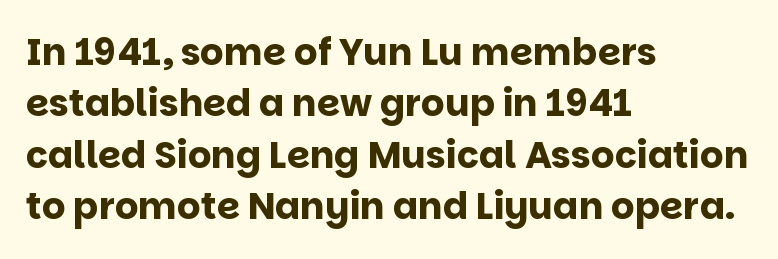
{"serif": "no", "italic": "no", "bold": "yes", "weight": "bold", "width": "normal", "stroke_contrast": "low", "x_height": "large", "monospaced": "no", "underline": "no", "align": "left", "line_spacing": "normal", "line_spacing_ratio": 1.39, "letter_spacing": "normal", "letter_spacing_em": 0.0, "glyph_px": 37}
